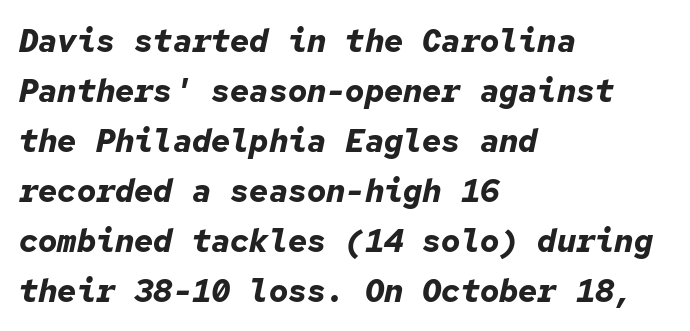
Q: Is the text bold? A: Yes.
Q: Is the text italic (slanted)? A: Yes, it leans right by about 12 degrees.
Q: Is the text underlined? A: No.
Q: How is the paragraph aligned? A: Left-aligned.
Q: Is the spacing between letters normal or unusually wide? A: Normal.
Q: Is the spacing between lines tight, normal or loose? A: Normal.
Q: Width (condensed, normal, or wide)? A: Normal.
Q: Stroke contrast? A: Low.
Q: x-height? A: Medium.
Q: Monospaced? A: Yes.
